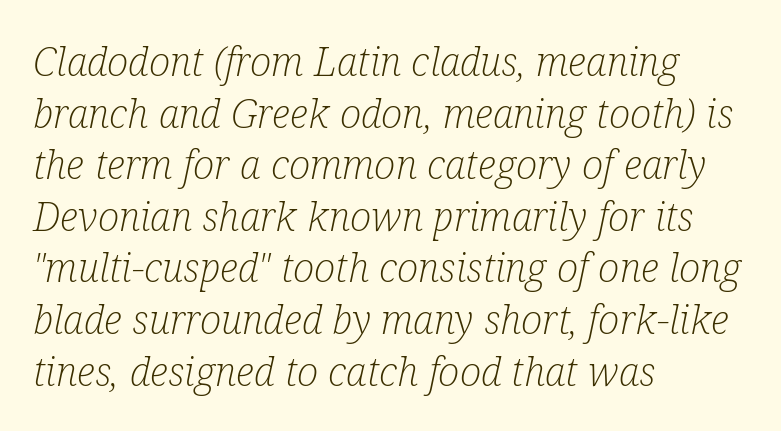
{"serif": "yes", "italic": "yes", "lean": "right", "slant_degrees": 12, "bold": "no", "weight": "light", "width": "condensed", "stroke_contrast": "low", "x_height": "medium", "monospaced": "no", "underline": "no", "align": "left", "line_spacing": "normal", "line_spacing_ratio": 1.29, "letter_spacing": "normal", "letter_spacing_em": 0.0, "glyph_px": 40}
